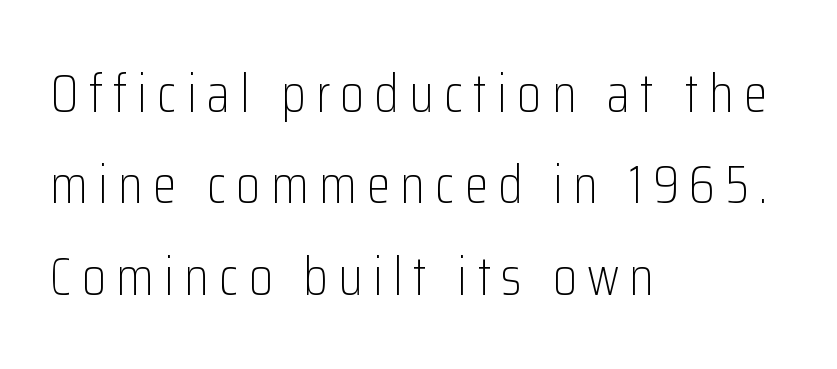
{"serif": "no", "italic": "no", "bold": "no", "weight": "light", "width": "condensed", "stroke_contrast": "low", "x_height": "medium", "monospaced": "no", "underline": "no", "align": "left", "line_spacing": "normal", "line_spacing_ratio": 1.69, "glyph_px": 54}
